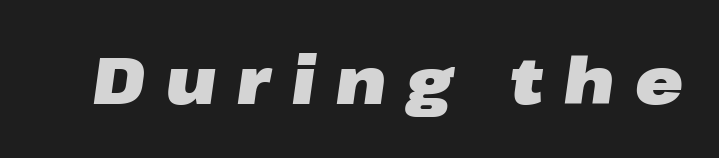
The image shows 64 px heavy, wide type, italic (leaning right); set unusually wide letter spacing (+0.33 em), not underlined; low stroke contrast and a medium x-height.
